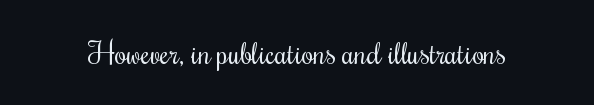
Does extra space separate the letters? No, they use regular spacing. No heavy texture on the line: the type isn't bold. Anything drawn beneath the words? Only blank space. Do the characters align in a grid? No, the font is proportional.
